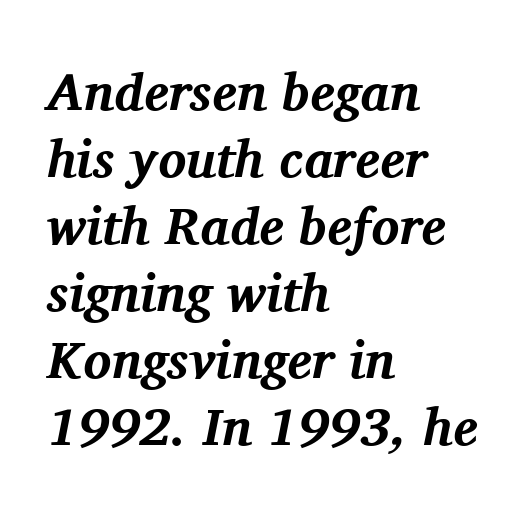
The image shows 52 px bold serif type, italic (leaning right); set left-aligned, normal line spacing (1.29x), normal letter spacing, not underlined; medium stroke contrast and a medium x-height.
